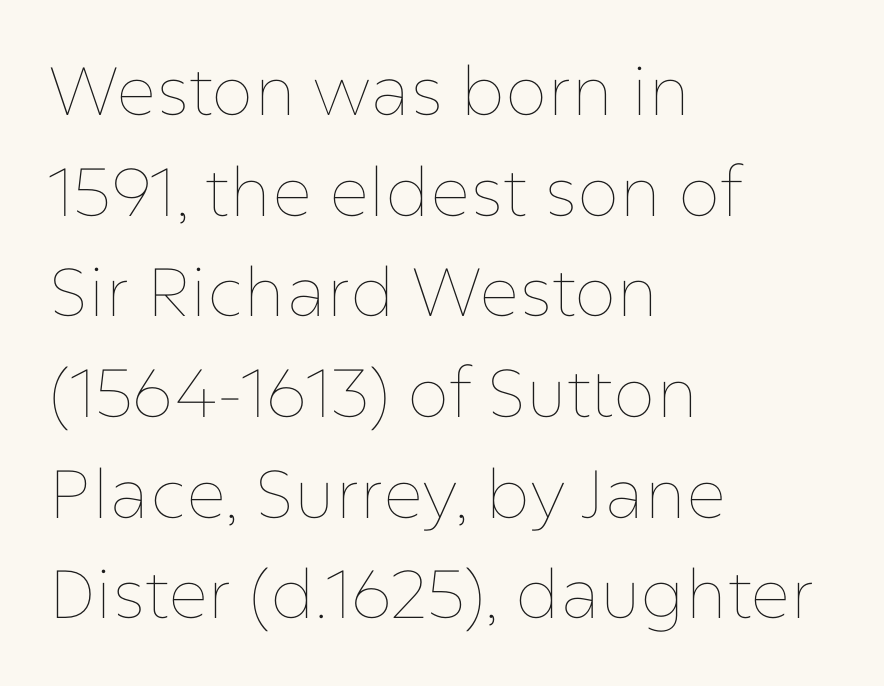
Clear beneath every line of the passage. The letters sit at their default tracking, neither squeezed nor spread. Caption: face not bold, strokes unweighted. The passage is arranged the way most books set body copy — flush left. The lines sit at an ordinary, default distance from one another. If you drew a line through each stem, it would be perfectly vertical.
